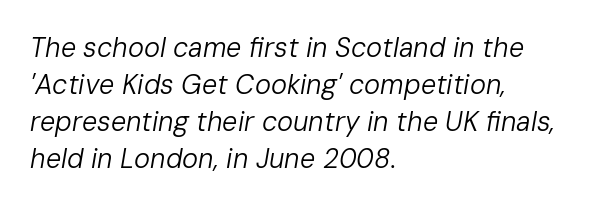
This sample uses an oblique cut, with every glyph tilted off the vertical. Tracking here is standard; glyphs follow each other at the usual distance. Notice how descenders clear the ascenders below comfortably — that's standard leading. Just letters on the line, the space beneath them empty. Ink coverage per letter is moderate at most.
